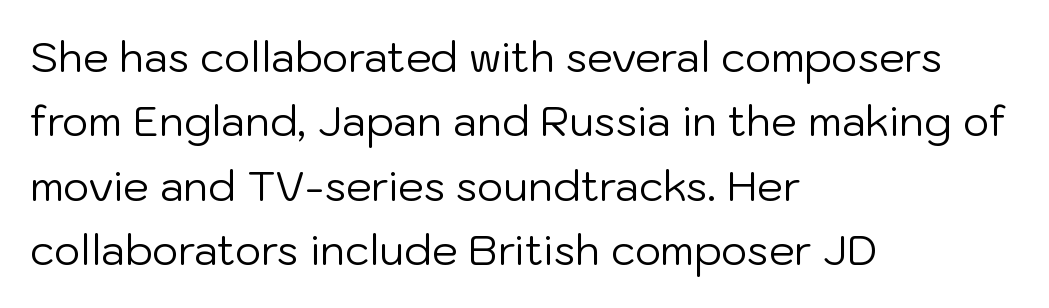
Q: Is the text bold? A: No.
Q: Is the text italic (slanted)? A: No, it is upright.
Q: Is the typeface a serif or a sans-serif typeface? A: Sans-serif.
Q: Is the text underlined? A: No.
Q: How is the paragraph aligned? A: Left-aligned.
Q: Is the spacing between letters normal or unusually wide? A: Normal.
Q: Is the spacing between lines tight, normal or loose? A: Normal.
Q: Width (condensed, normal, or wide)? A: Normal.
Q: Stroke contrast? A: Low.
Q: x-height? A: Medium.
Q: Monospaced? A: No.
